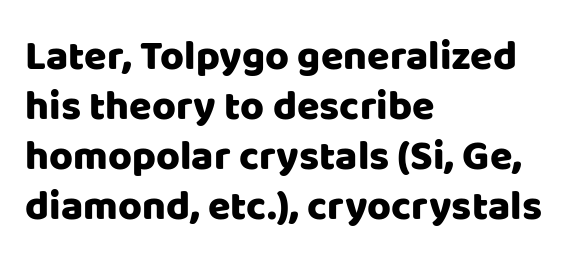
The image shows 41 px sans-serif type, upright; set left-aligned, line spacing 1.22x, normal letter spacing, not underlined; low stroke contrast and a large x-height.
